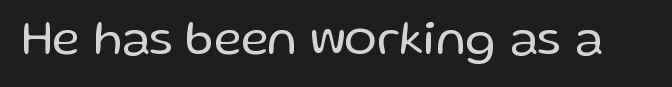
The image shows 48 px regular-weight sans-serif type, upright; set normal letter spacing, not underlined; low stroke contrast and a medium x-height.
